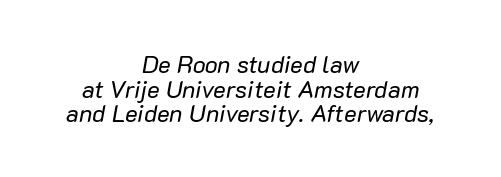
The image shows 24 px text type, italic (leaning right); set centered, tight line spacing (1.03x), normal letter spacing, not underlined.
